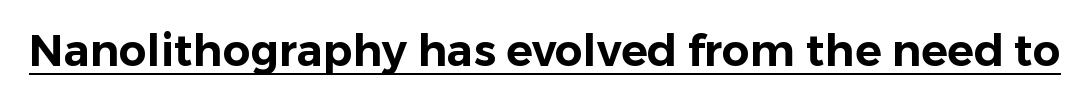
{"serif": "no", "italic": "no", "width": "normal", "stroke_contrast": "low", "x_height": "medium", "monospaced": "no", "underline": "yes", "letter_spacing": "normal", "letter_spacing_em": 0.0, "glyph_px": 44}
